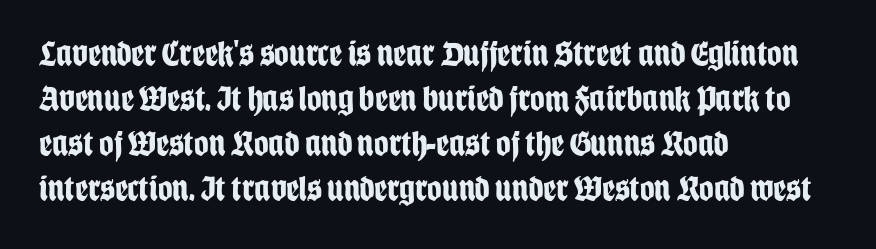
The image shows 36 px bold, condensed sans-serif type, upright; set left-aligned, normal line spacing (1.25x), normal letter spacing, not underlined; low stroke contrast and a large x-height.
